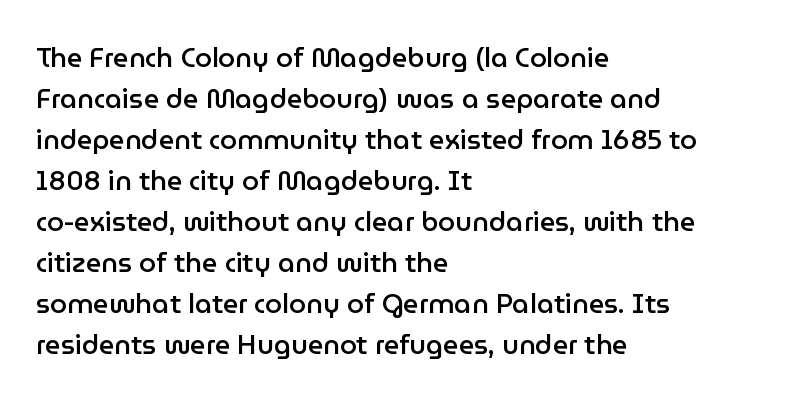
{"italic": "no", "bold": "semi", "underline": "no", "align": "left", "line_spacing": "normal", "line_spacing_ratio": 1.52, "letter_spacing": "normal", "letter_spacing_em": 0.0, "glyph_px": 27}
